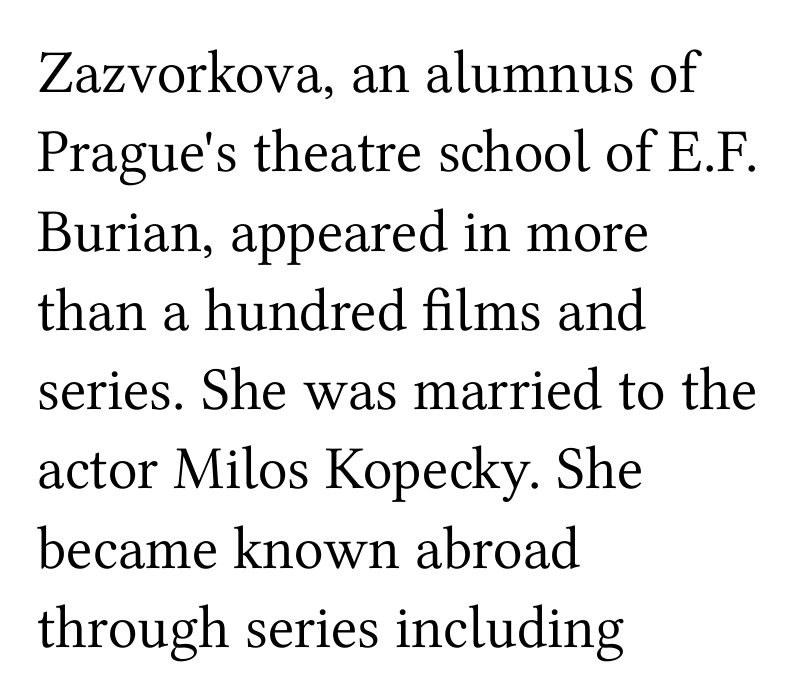
Q: Is the text bold? A: No.
Q: Is the text italic (slanted)? A: No, it is upright.
Q: Is the typeface a serif or a sans-serif typeface? A: Serif.
Q: Is the text underlined? A: No.
Q: How is the paragraph aligned? A: Left-aligned.
Q: Is the spacing between letters normal or unusually wide? A: Normal.
Q: Is the spacing between lines tight, normal or loose? A: Normal.
Q: Width (condensed, normal, or wide)? A: Normal.
Q: Stroke contrast? A: Medium.
Q: x-height? A: Medium.
Q: Monospaced? A: No.
